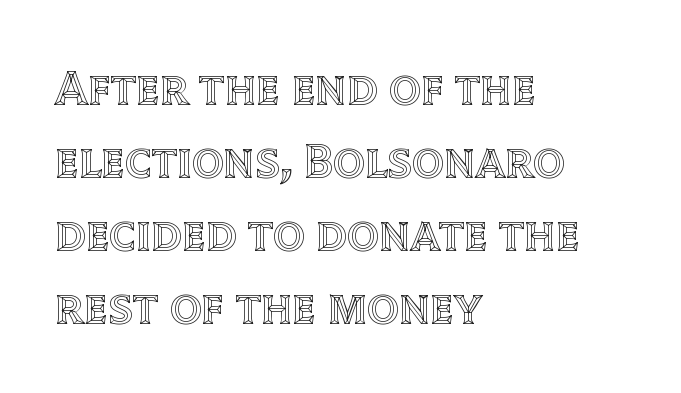
This rendering features lettering with no underline. Note the varied advance widths — an 'i' is clearly narrower than an 'm'. You can tell it's not italic because the verticals are truly vertical. These lines keep a tight, regular rhythm from letter to letter.
